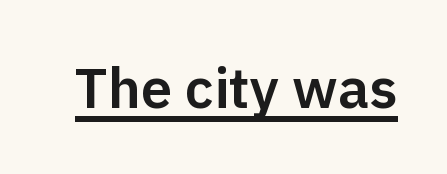
{"serif": "no", "italic": "no", "width": "normal", "stroke_contrast": "low", "x_height": "medium", "monospaced": "no", "underline": "yes", "letter_spacing": "normal", "letter_spacing_em": 0.0, "glyph_px": 56}
